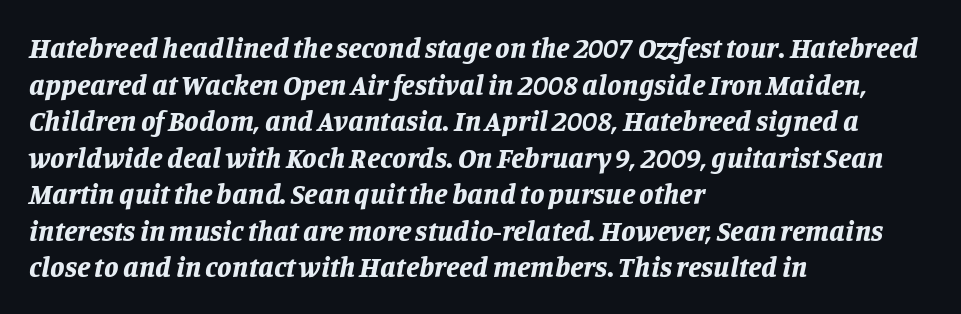
Q: Is the text bold? A: Yes.
Q: Is the text italic (slanted)? A: Yes, it leans right by about 11 degrees.
Q: Is the text underlined? A: No.
Q: How is the paragraph aligned? A: Left-aligned.
Q: Is the spacing between letters normal or unusually wide? A: Normal.
Q: Is the spacing between lines tight, normal or loose? A: Normal.
Q: Width (condensed, normal, or wide)? A: Normal.
Q: Stroke contrast? A: Low.
Q: x-height? A: Large.
Q: Monospaced? A: No.
